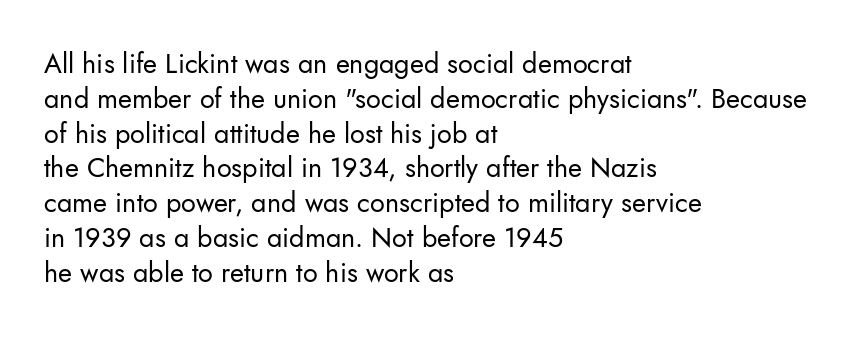
The image shows 27 px text type, upright; set left-aligned, normal line spacing (1.29x), normal letter spacing, not underlined.
